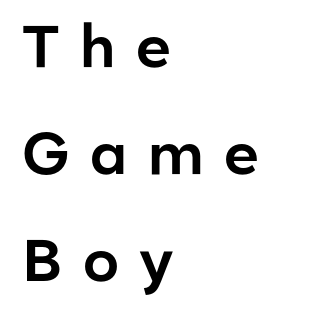
{"serif": "no", "italic": "no", "width": "normal", "stroke_contrast": "low", "x_height": "medium", "monospaced": "no", "underline": "no", "align": "left", "line_spacing_ratio": 1.81, "letter_spacing": "wide", "letter_spacing_em": 0.35, "glyph_px": 59}
